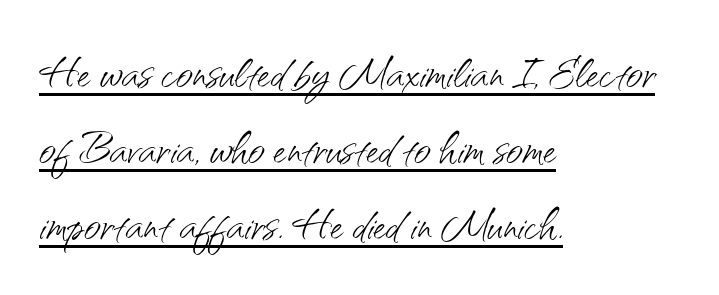
The image shows 58 px light sans-serif type; set left-aligned, normal line spacing (1.31x), normal letter spacing, underlined; medium stroke contrast and a small x-height.
